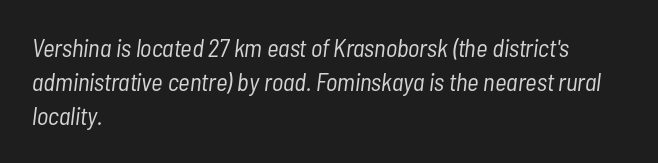
The image shows 25 px text type, italic (leaning right); set left-aligned, normal line spacing (1.37x), normal letter spacing, not underlined.
